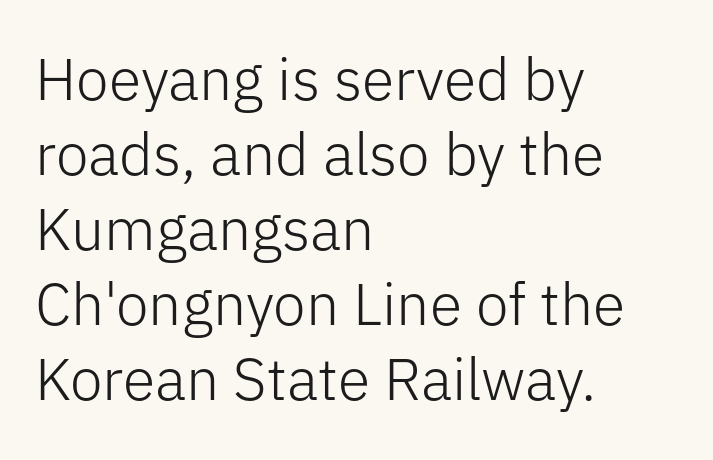
{"serif": "no", "italic": "no", "bold": "no", "weight": "light", "width": "normal", "stroke_contrast": "low", "x_height": "medium", "monospaced": "no", "underline": "no", "align": "left", "line_spacing": "normal", "line_spacing_ratio": 1.27, "letter_spacing": "normal", "letter_spacing_em": 0.0, "glyph_px": 59}
